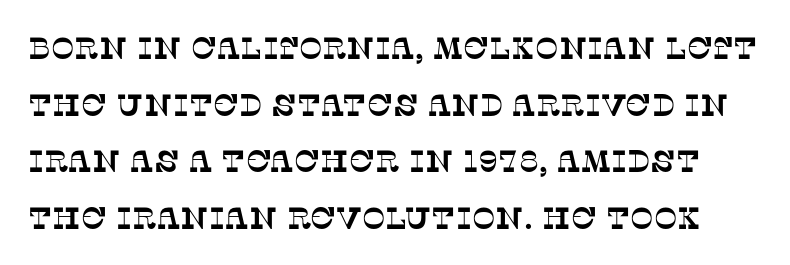
Q: Is the typeface a serif or a sans-serif typeface? A: Serif.
Q: Is the text underlined? A: No.
Q: Is the spacing between letters normal or unusually wide? A: Normal.
Q: Width (condensed, normal, or wide)? A: Normal.
Q: Stroke contrast? A: Low.
Q: x-height? A: Large.
Q: Monospaced? A: No.
